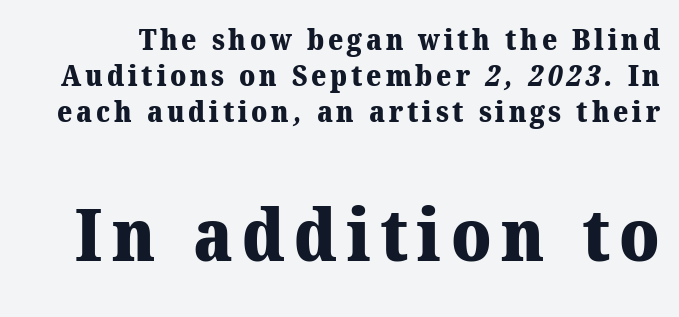
{"serif": "yes", "bold": "yes", "weight": "heavy", "width": "normal", "stroke_contrast": "medium", "x_height": "medium", "monospaced": "no", "underline": "no", "line_spacing_ratio": 1.24, "larger_block": "second", "size_ratio": 2.48, "glyph_px": 72}
